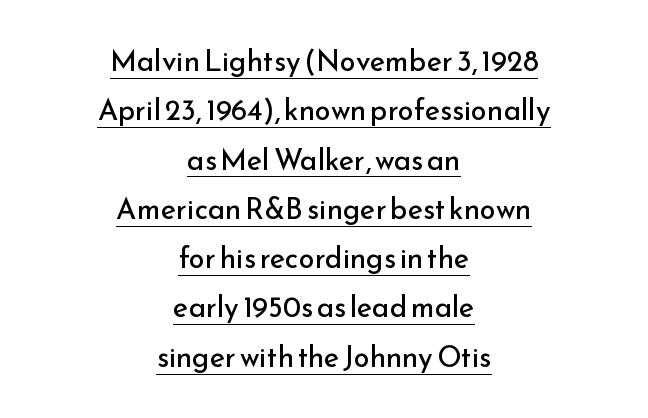
The image shows 29 px regular-weight sans-serif type, upright; set centered, normal line spacing (1.7x), normal letter spacing, underlined; low stroke contrast and a small x-height.
